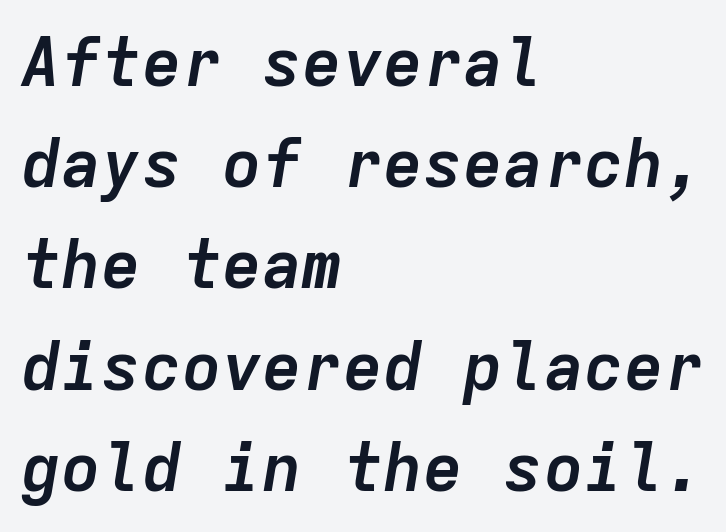
I'd describe the lettering as bold — thick and assertive. Do the characters align in a grid? Yes, the font is monospaced. Any mark beneath the type? The region is blank. A classic flush-left, rag-right setting is used for this passage.
